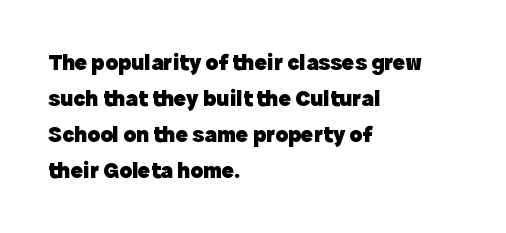
{"italic": "no", "bold": "yes", "underline": "no", "align": "left", "line_spacing": "normal", "line_spacing_ratio": 1.56, "letter_spacing": "normal", "letter_spacing_em": 0.0, "glyph_px": 23}
